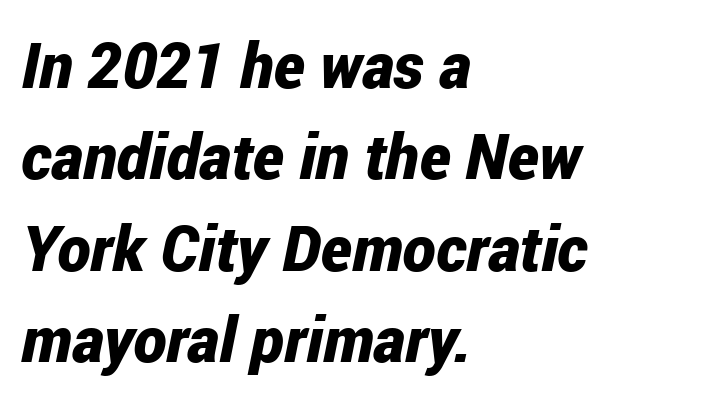
The image shows 63 px bold, condensed type, italic (leaning right); set left-aligned, normal line spacing (1.45x), normal letter spacing, not underlined; low stroke contrast and a medium x-height.
